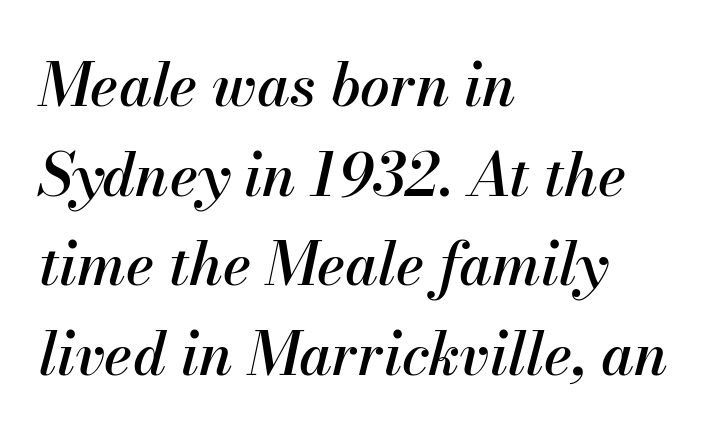
Varying glyph widths throughout — classic text-font behaviour. Tall strokes in this sample are angled rather than plumb. How would I describe the line gaps? Plain and ordinary. Look at the tracking — it's just the regular setting, nothing added. The gap between lines stays unmarked.
